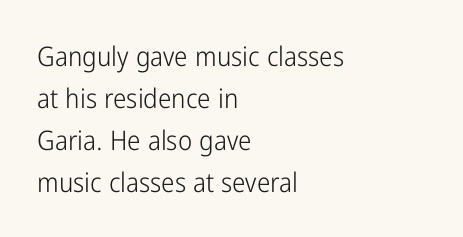
Q: Is the text bold? A: No.
Q: Is the text italic (slanted)? A: No, it is upright.
Q: Is the text underlined? A: No.
Q: How is the paragraph aligned? A: Left-aligned.
Q: Is the spacing between letters normal or unusually wide? A: Normal.
Q: Is the spacing between lines tight, normal or loose? A: Normal.
